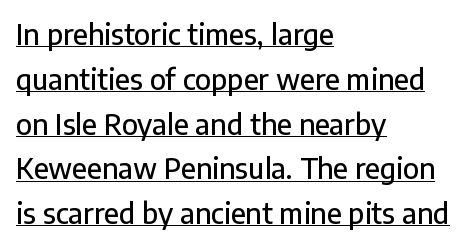
The image shows 28 px sans-serif type, upright; set left-aligned, normal line spacing (1.6x), normal letter spacing, underlined; low stroke contrast and a medium x-height.
